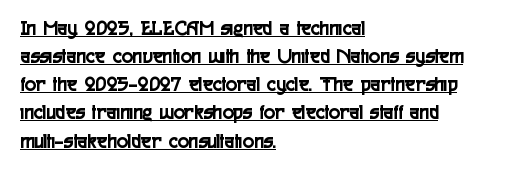
{"italic": "no", "underline": "yes", "align": "left", "line_spacing": "normal", "line_spacing_ratio": 1.34, "letter_spacing": "normal", "letter_spacing_em": 0.0, "glyph_px": 21}
